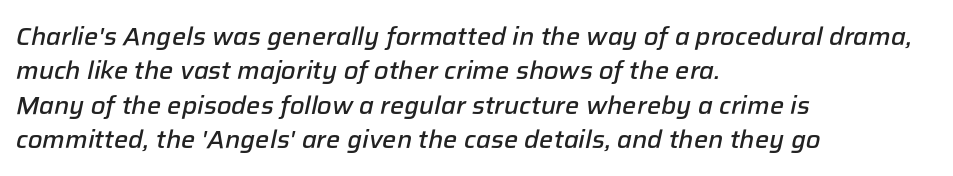
Q: Is the text bold? A: Semi-bold.
Q: Is the text italic (slanted)? A: Yes, it leans right by about 12 degrees.
Q: Is the text underlined? A: No.
Q: How is the paragraph aligned? A: Left-aligned.
Q: Is the spacing between letters normal or unusually wide? A: Normal.
Q: Is the spacing between lines tight, normal or loose? A: Normal.
